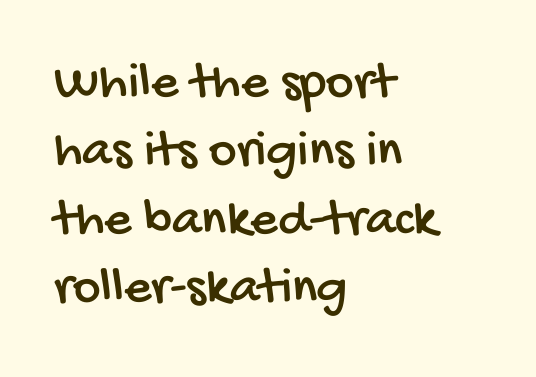
The image shows 53 px condensed sans-serif type; set left-aligned, normal line spacing (1.29x), normal letter spacing, not underlined; low stroke contrast and a large x-height.
